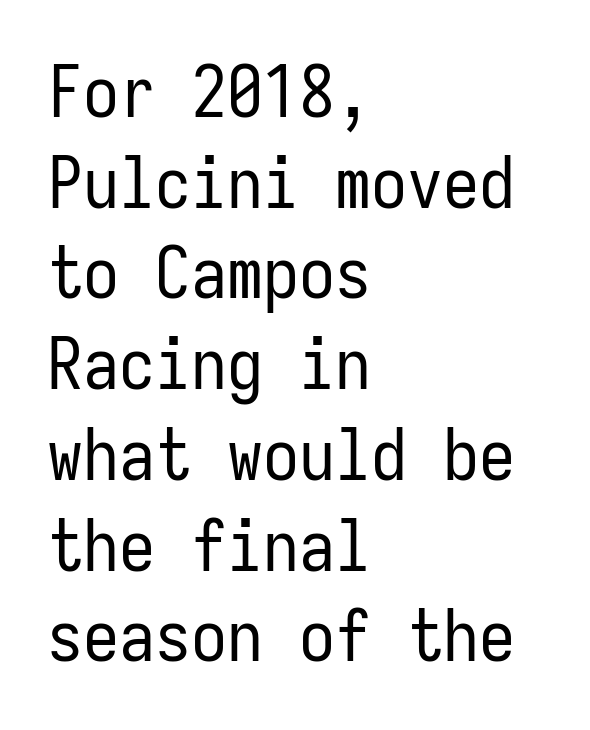
Q: Is the text bold? A: No.
Q: Is the text italic (slanted)? A: No, it is upright.
Q: Is the typeface a serif or a sans-serif typeface? A: Sans-serif.
Q: Is the text underlined? A: No.
Q: How is the paragraph aligned? A: Left-aligned.
Q: Is the spacing between letters normal or unusually wide? A: Normal.
Q: Is the spacing between lines tight, normal or loose? A: Normal.
Q: Width (condensed, normal, or wide)? A: Condensed.
Q: Stroke contrast? A: Low.
Q: x-height? A: Medium.
Q: Monospaced? A: Yes.
